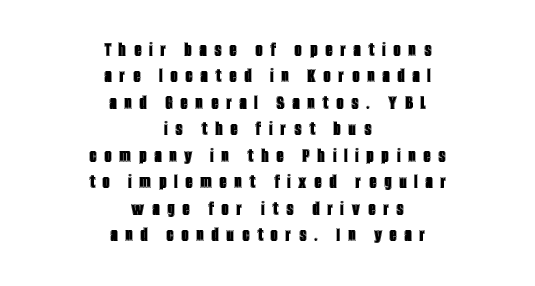
The image shows 21 px text type, upright; set centered, normal line spacing (1.26x), unusually wide letter spacing (+0.36 em), not underlined.
